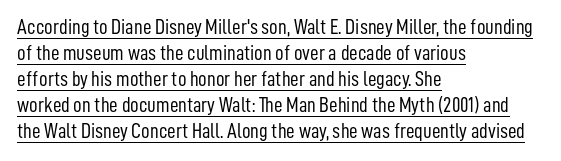
The typesetter chose a ragged-right arrangement here. The letters stand upright; this is a roman face. Beneath each row of characters lies a ruled line. Inter-character spacing is left at the font's built-in metrics. Letters have the restrained weight of plain body copy at most.
